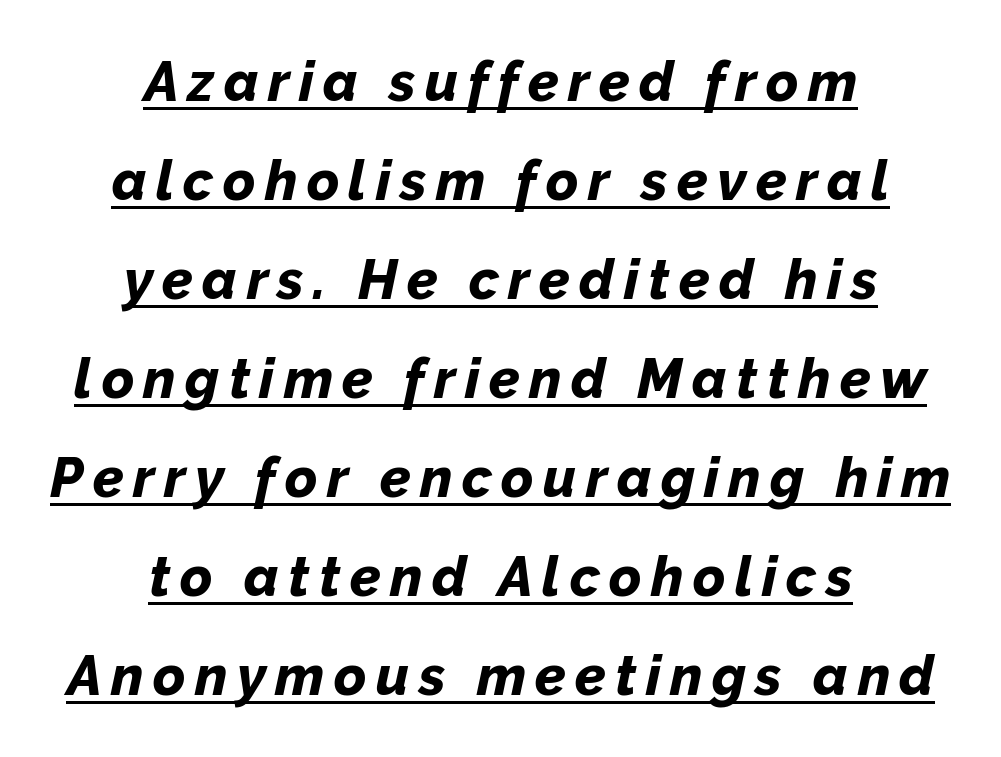
The specimen includes a rule beneath the text block's lines. The passage shown is typed in a proportional face where columns would drift. The glyphs look as if they've been sheared to an angle. Layout note: lines centered. Notice how thick the strokes are: this is what a full bold looks like.
